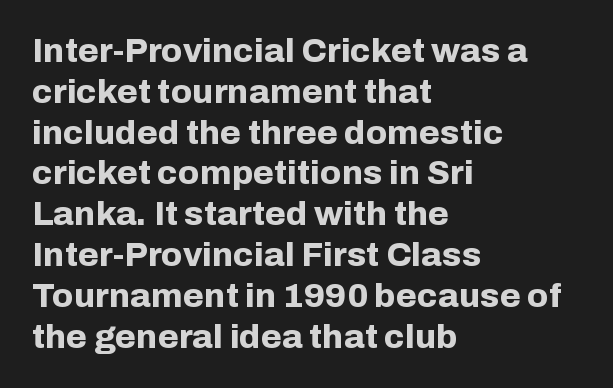
Q: Is the text bold? A: Yes.
Q: Is the text italic (slanted)? A: No, it is upright.
Q: Is the typeface a serif or a sans-serif typeface? A: Sans-serif.
Q: Is the text underlined? A: No.
Q: How is the paragraph aligned? A: Left-aligned.
Q: Is the spacing between letters normal or unusually wide? A: Normal.
Q: Width (condensed, normal, or wide)? A: Normal.
Q: Stroke contrast? A: Low.
Q: x-height? A: Medium.
Q: Monospaced? A: No.
